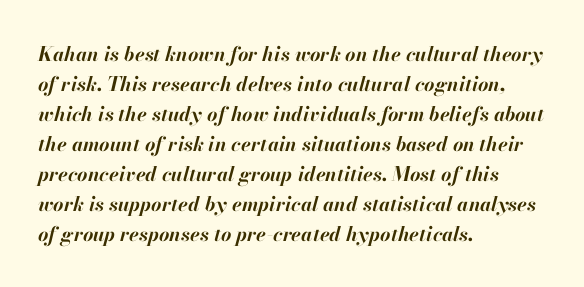
The image shows 20 px bold type, italic (leaning right); set left-aligned, normal line spacing (1.5x), normal letter spacing, not underlined.
